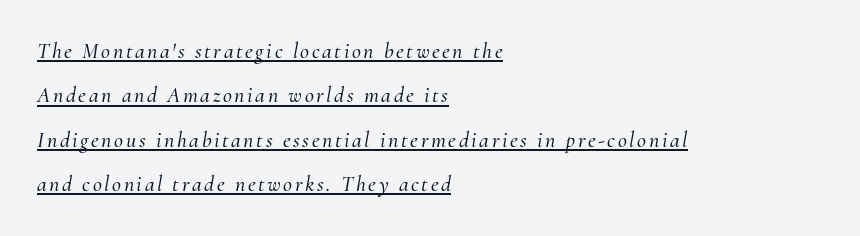
Q: Is the text italic (slanted)? A: Yes, it leans right by about 10 degrees.
Q: Is the text underlined? A: Yes.
Q: How is the paragraph aligned? A: Left-aligned.
Q: Is the spacing between lines tight, normal or loose? A: Loose.
